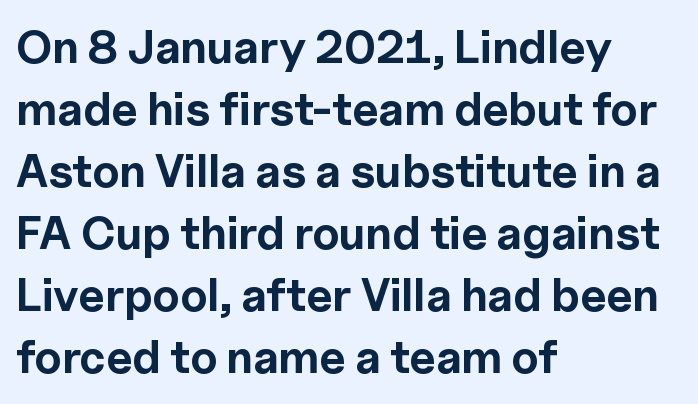
Q: Is the text bold? A: Yes.
Q: Is the text italic (slanted)? A: No, it is upright.
Q: Is the typeface a serif or a sans-serif typeface? A: Sans-serif.
Q: Is the text underlined? A: No.
Q: How is the paragraph aligned? A: Left-aligned.
Q: Is the spacing between letters normal or unusually wide? A: Normal.
Q: Is the spacing between lines tight, normal or loose? A: Normal.
Q: Width (condensed, normal, or wide)? A: Normal.
Q: x-height? A: Medium.
Q: Monospaced? A: No.
